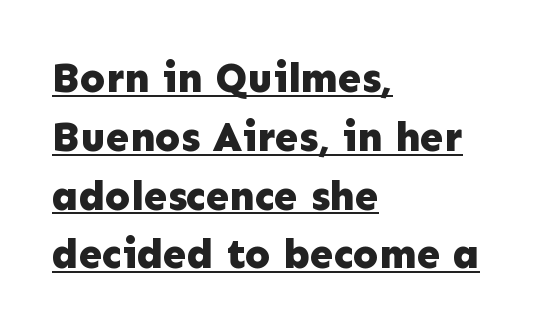
What decoration does the sample have? An underline. The letters are bold, with thick, heavy strokes. Typographically, this falls in the sans-serif category. A normal amount of white space separates one row of letters from the next. These lines are rendered in a variable-pitch font.
